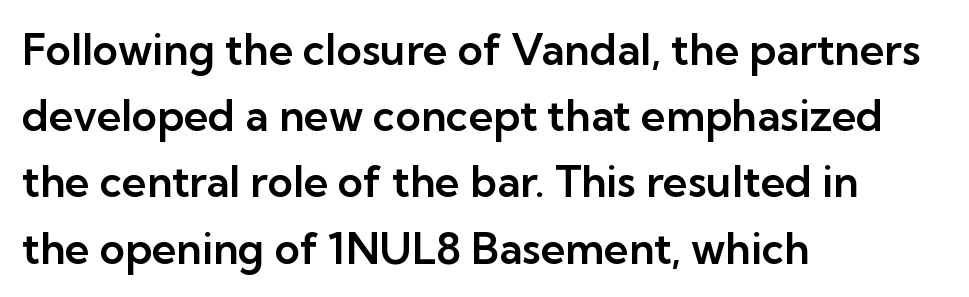
Decoration check: the copy has no underline. Looks like regular typesetting: each glyph gets only the width it needs. The typesetter chose a ragged-right arrangement here. This sample keeps an unexceptional amount of space between lines.
